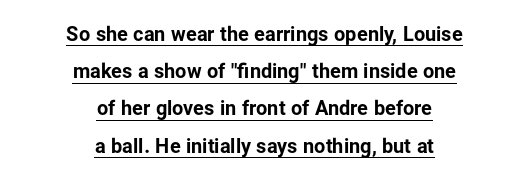
This sample uses an upright cut, with every glyph sitting square on the baseline. Tracking value appears to be zero — textbook default spacing. Honestly, the underline is the first thing you notice here. Horizontal alignment here is central, giving a formal, balanced look. The face used here has the dense, thick strokes of a bold.
